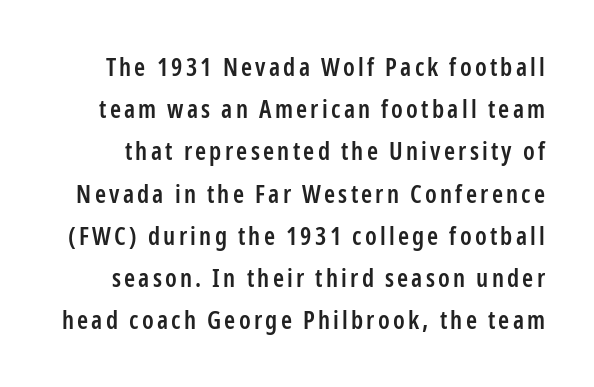
Every character sits straight up, as roman type does. Underlining? Definitely not there. Look at the stroke-to-counter ratio: somewhat heavy, a semibold. Line spacing here is normal.
